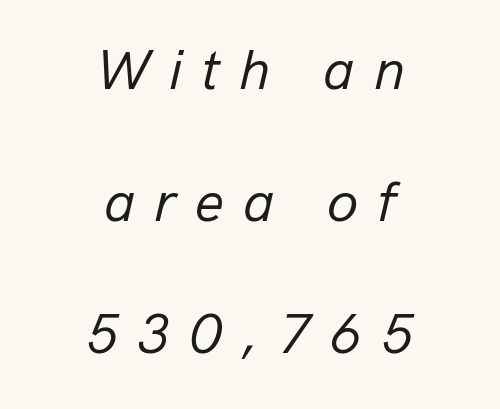
The image shows 57 px regular-weight type, italic (leaning right); set centered, loose line spacing (2.32x), unusually wide letter spacing (+0.33 em), not underlined; low stroke contrast and a medium x-height.
